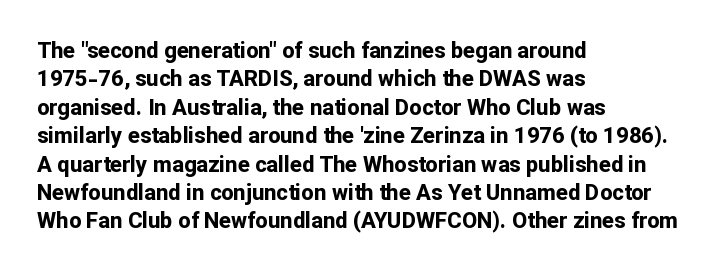
This is the regular roman posture of the typeface. The lines in this sample share a left origin and differ only in where they stop. Standard letterfit; no display-style spreading of the glyphs. Heavy-handed strokes throughout: this text is bold. The space directly below the letters is spotless.
